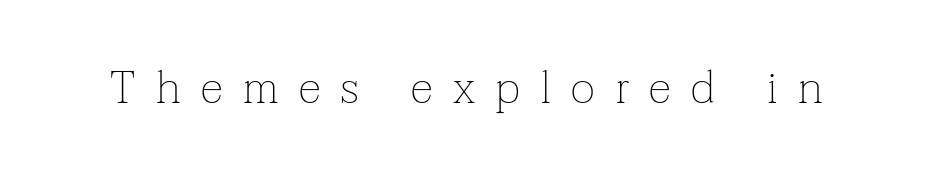
{"serif": "yes", "italic": "no", "bold": "no", "weight": "thin", "width": "normal", "stroke_contrast": "low", "x_height": "medium", "monospaced": "no", "underline": "no", "letter_spacing": "wide", "letter_spacing_em": 0.44, "glyph_px": 46}
